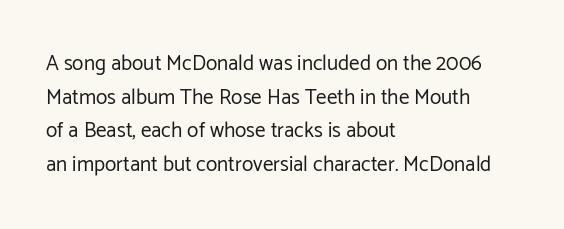
Q: Is the text bold? A: No.
Q: Is the text italic (slanted)? A: No, it is upright.
Q: Is the text underlined? A: No.
Q: How is the paragraph aligned? A: Left-aligned.
Q: Is the spacing between letters normal or unusually wide? A: Normal.
Q: Is the spacing between lines tight, normal or loose? A: Normal.
